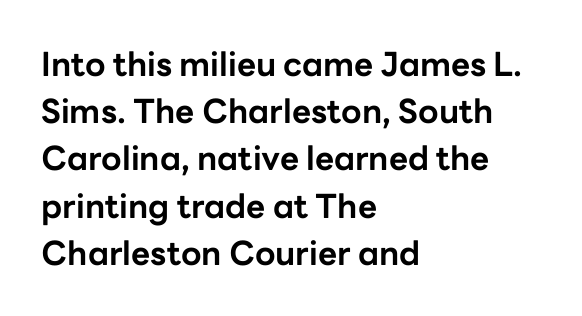
{"serif": "no", "italic": "no", "bold": "yes", "weight": "bold", "width": "normal", "stroke_contrast": "low", "x_height": "medium", "monospaced": "no", "underline": "no", "align": "left", "line_spacing": "normal", "line_spacing_ratio": 1.43, "letter_spacing": "normal", "letter_spacing_em": 0.0, "glyph_px": 33}
